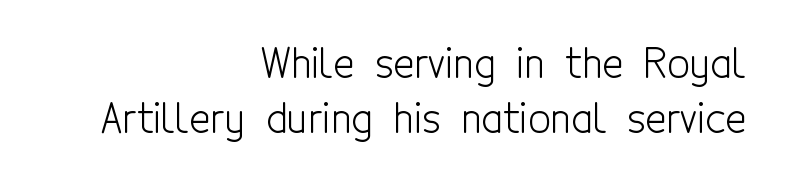
{"serif": "no", "italic": "no", "bold": "no", "weight": "light", "width": "condensed", "x_height": "medium", "monospaced": "no", "underline": "no", "align": "right", "line_spacing": "normal", "line_spacing_ratio": 1.37, "letter_spacing": "normal", "letter_spacing_em": 0.0, "glyph_px": 40}
